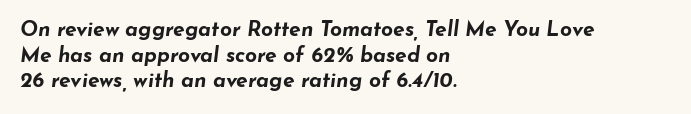
Q: Is the text bold? A: Yes.
Q: Is the text italic (slanted)? A: Yes, it leans right by about 7 degrees.
Q: Is the text underlined? A: No.
Q: How is the paragraph aligned? A: Left-aligned.
Q: Is the spacing between letters normal or unusually wide? A: Normal.
